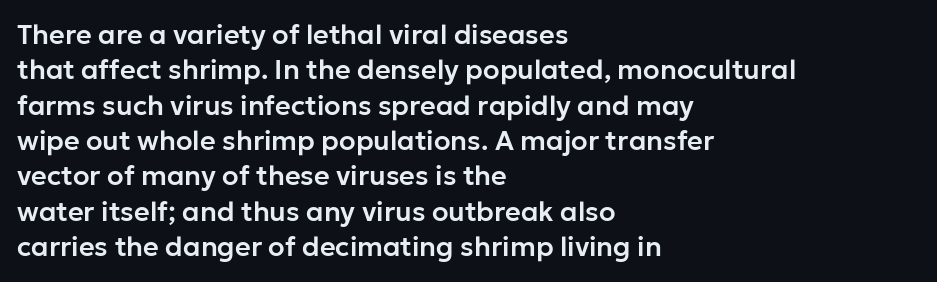
{"italic": "no", "underline": "no", "align": "left", "line_spacing": "normal", "line_spacing_ratio": 1.31, "letter_spacing": "normal", "letter_spacing_em": 0.0, "glyph_px": 27}
